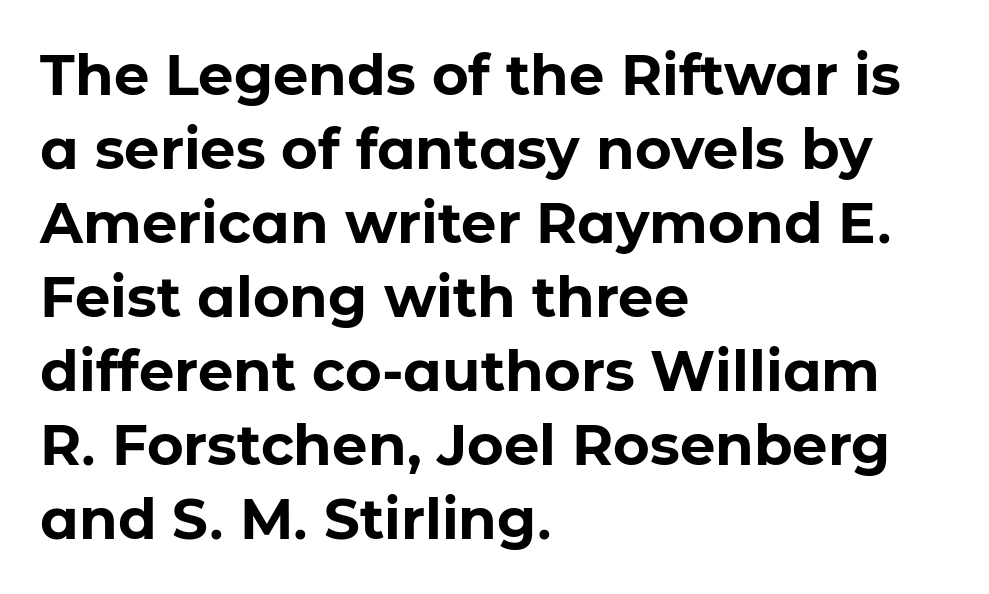
Q: Is the text bold? A: Yes.
Q: Is the text italic (slanted)? A: No, it is upright.
Q: Is the typeface a serif or a sans-serif typeface? A: Sans-serif.
Q: Is the text underlined? A: No.
Q: How is the paragraph aligned? A: Left-aligned.
Q: Is the spacing between letters normal or unusually wide? A: Normal.
Q: Is the spacing between lines tight, normal or loose? A: Normal.
Q: Width (condensed, normal, or wide)? A: Normal.
Q: Stroke contrast? A: Low.
Q: x-height? A: Medium.
Q: Monospaced? A: No.
